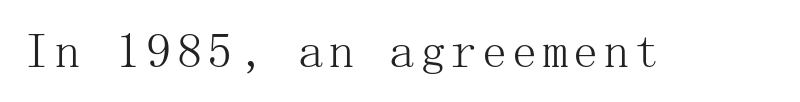
{"serif": "yes", "italic": "no", "bold": "no", "weight": "light", "width": "normal", "stroke_contrast": "medium", "x_height": "medium", "underline": "no", "glyph_px": 50}
